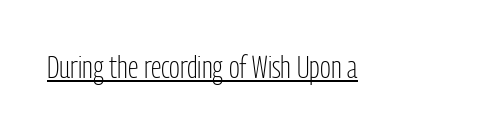
In terms of letterspacing, this is plain default setting. This sample uses a sans-serif face. The lettering stays uniformly vertical, giving the passage a roman look. Heft: none added — not bold.
